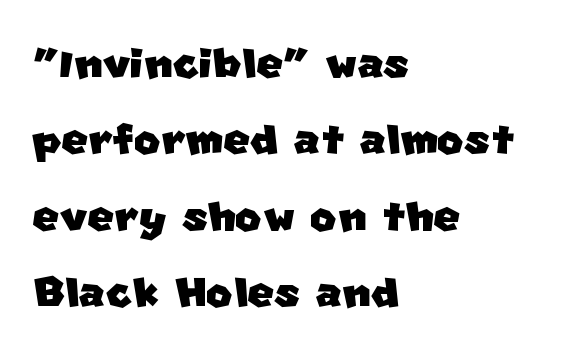
Spacing verdict: proportional, widths tailored to each character. A typesetter would call this leading conventional body-copy spacing. Observe the absence of serifs on each vertical stroke in this sample. The words here are not underlined. These lines are set flush left with a ragged right edge. Look at the tracking — it's just the regular setting, nothing added.
